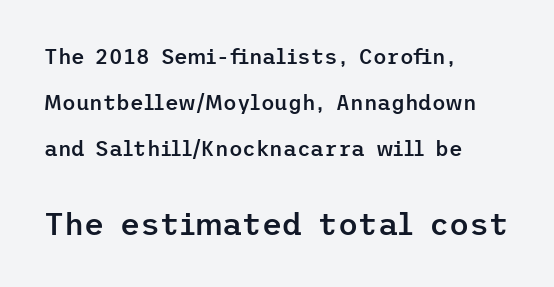
{"serif": "no", "italic": "no", "bold": "semi", "weight": "semibold", "width": "normal", "stroke_contrast": "low", "x_height": "medium", "underline": "no", "align": "left", "line_spacing": "loose", "line_spacing_ratio": 2.18, "letter_spacing": "normal", "letter_spacing_em": 0.0, "larger_block": "second", "size_ratio": 1.48, "glyph_px": 31}
